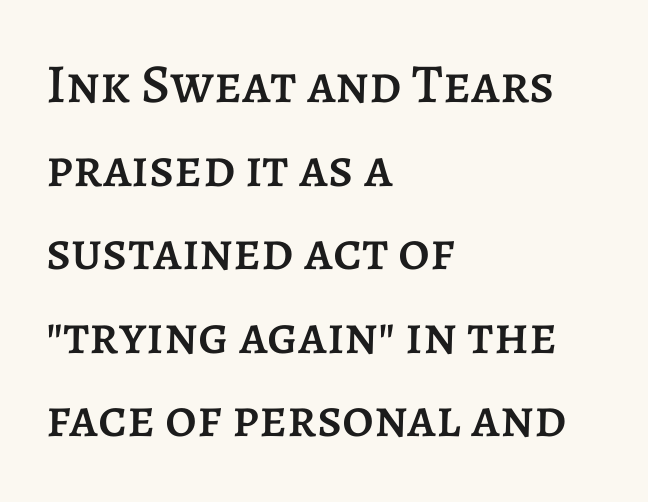
The font's upright variant was chosen for this text. Baseline-to-baseline distance is the conventional proportion of letter height. Any mark beneath the type? The region is blank. Typeset ragged right — the left edge is the straight one. Varying glyph widths throughout — classic text-font behaviour.
